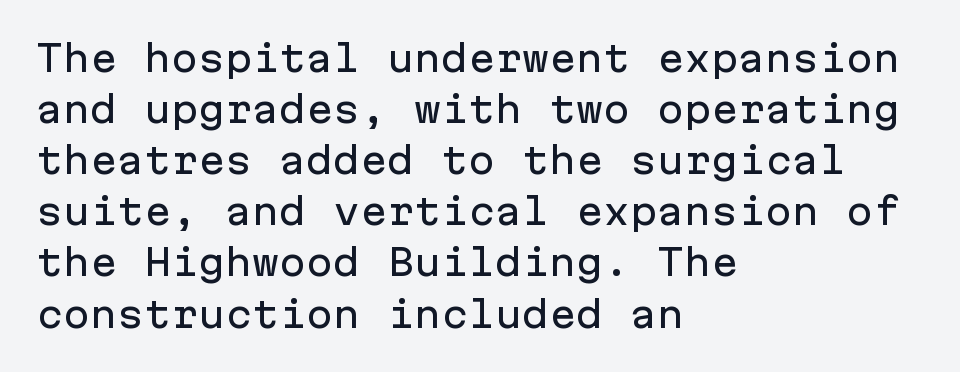
These lines stack with their left ends in a neat column. A typesetter would label this face a sans. Students, note that the glyphs here touch the page at normal intervals. This rendering features lettering with no underline. Does the leading feel generous? No, just average.
